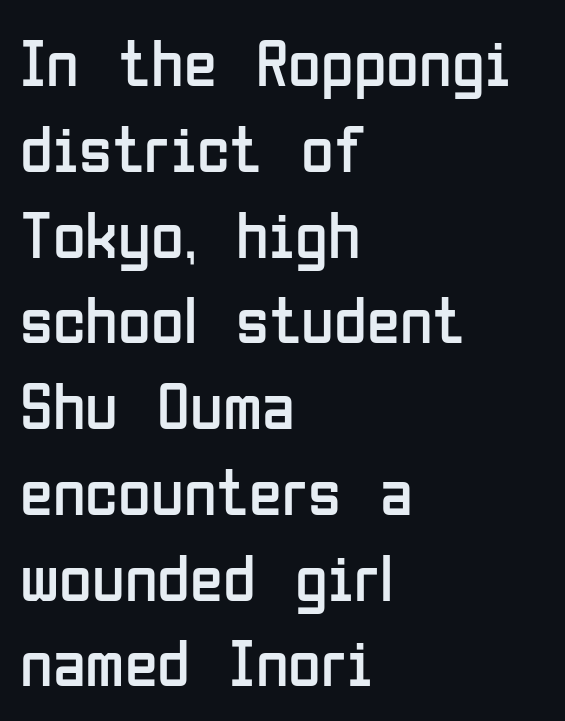
The image shows 67 px regular-weight, condensed sans-serif type, upright; set left-aligned, normal line spacing (1.28x), normal letter spacing, not underlined; low stroke contrast and a medium x-height.
